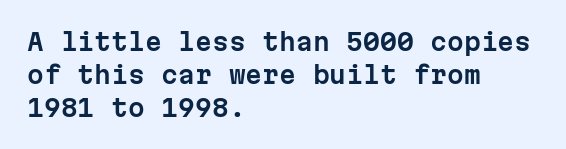
The image shows 24 px text type, upright; set left-aligned, normal line spacing (1.37x), normal letter spacing, not underlined.
